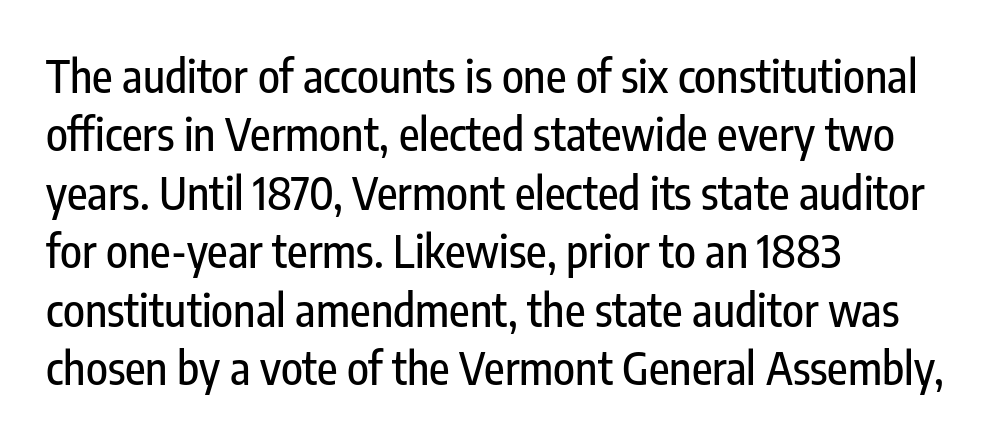
Interline gaps are of average width in this sample. Honestly, the letter spacing is just normal — you wouldn't notice it. You could not count columns in this text — the font is proportionally spaced. Teacher's note: observe the even left margin — that is flush-left alignment. Type without underlining.
